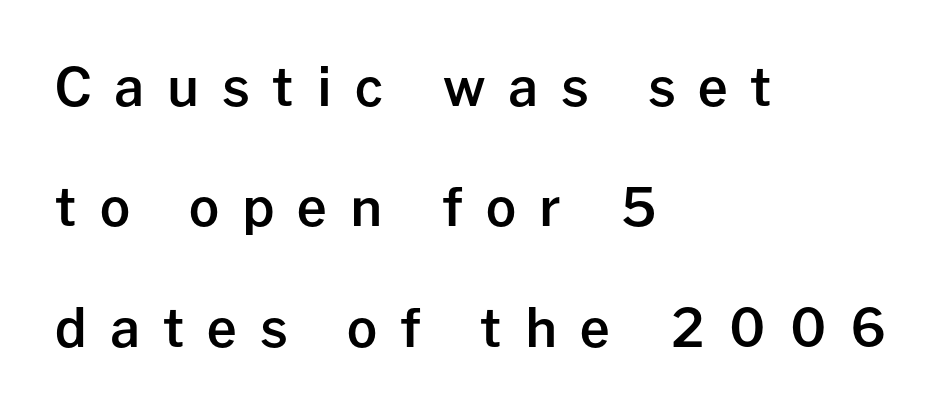
Q: Is the text bold? A: Semi-bold.
Q: Is the text italic (slanted)? A: No, it is upright.
Q: Is the typeface a serif or a sans-serif typeface? A: Sans-serif.
Q: Is the text underlined? A: No.
Q: How is the paragraph aligned? A: Left-aligned.
Q: Is the spacing between letters normal or unusually wide? A: Unusually wide.
Q: Is the spacing between lines tight, normal or loose? A: Loose.
Q: Width (condensed, normal, or wide)? A: Normal.
Q: Stroke contrast? A: Low.
Q: x-height? A: Medium.
Q: Monospaced? A: No.
